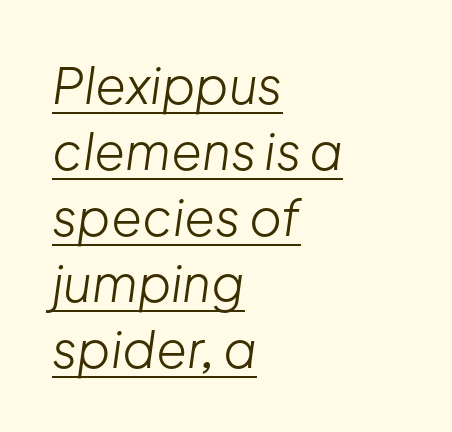
{"italic": "yes", "lean": "right", "slant_degrees": 8, "bold": "no", "weight": "light", "width": "normal", "stroke_contrast": "low", "x_height": "medium", "monospaced": "no", "underline": "yes", "align": "left", "line_spacing": "normal", "line_spacing_ratio": 1.32, "letter_spacing": "normal", "letter_spacing_em": 0.0, "glyph_px": 50}
